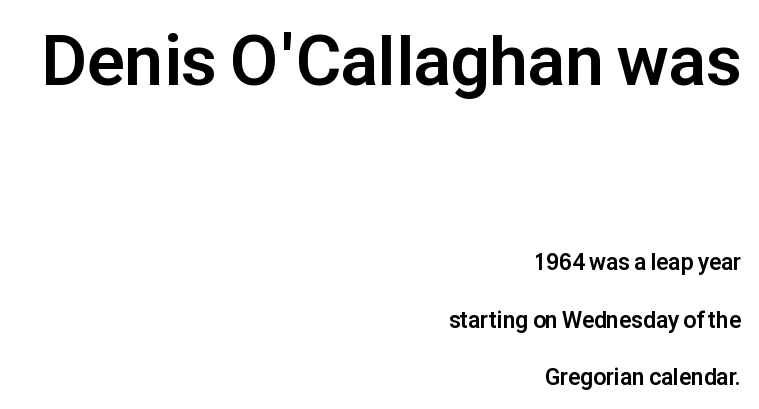
The image shows 70 px bold sans-serif type, upright; set right-aligned, loose line spacing (2.49x), normal letter spacing, not underlined; the first (top) block is 3.04x larger; low stroke contrast and a medium x-height.
